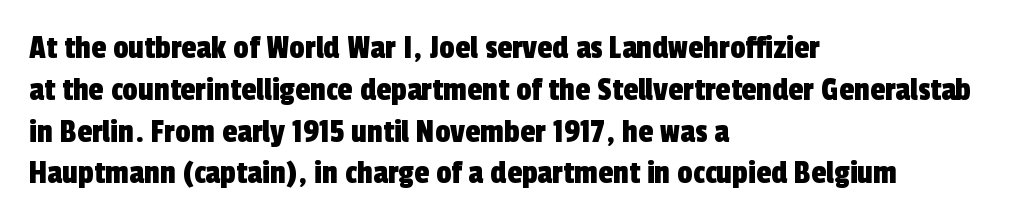
Bare-footed words on every line. Examine the stroke ends and you'll find no serifs. Inter-character spacing is left at the font's built-in metrics. Proportional: the letters do not fall into vertical columns.
